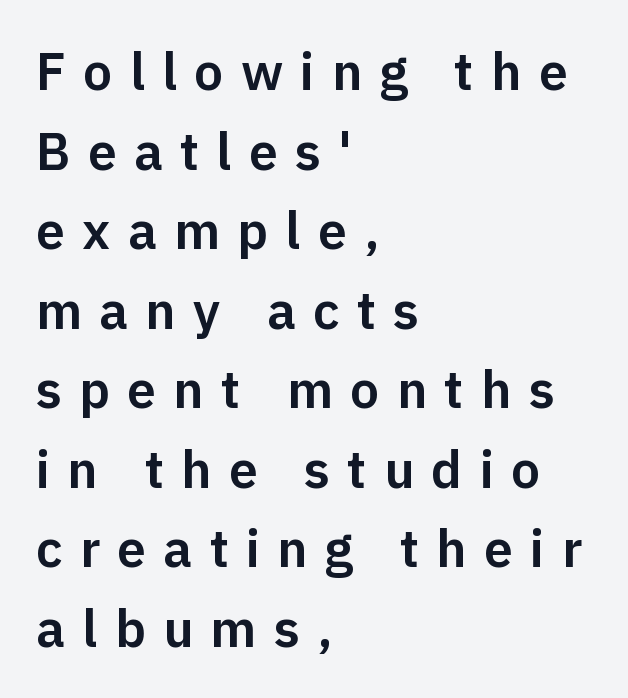
Each row of text sits above clean, open space. Looks like regular typesetting: each glyph gets only the width it needs. Italic? Not at all — the glyphs are vertical. The setting favours the left margin, as ordinary paragraphs usually do. Leading matches the norm, producing a regular column.
